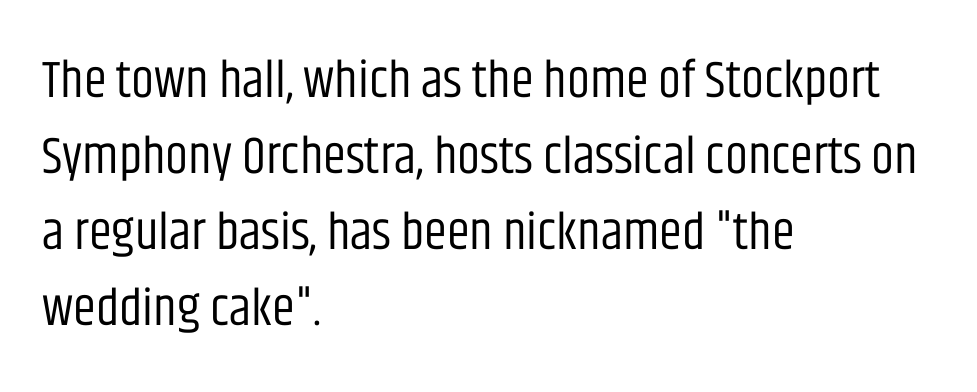
{"serif": "no", "italic": "no", "bold": "no", "weight": "regular", "width": "condensed", "stroke_contrast": "low", "x_height": "large", "monospaced": "no", "underline": "no", "align": "left", "line_spacing": "normal", "line_spacing_ratio": 1.46, "letter_spacing": "normal", "letter_spacing_em": 0.0, "glyph_px": 52}
